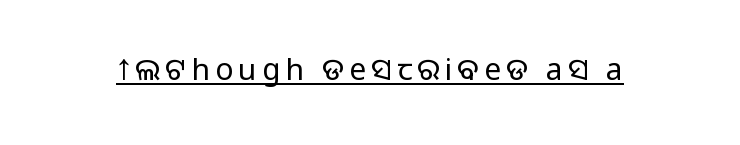
Q: Is the text bold? A: No.
Q: Is the text italic (slanted)? A: No, it is upright.
Q: Is the typeface a serif or a sans-serif typeface? A: Sans-serif.
Q: Is the text underlined? A: Yes.
Q: Width (condensed, normal, or wide)? A: Normal.
Q: Stroke contrast? A: Low.
Q: x-height? A: Large.
Q: Monospaced? A: No.
